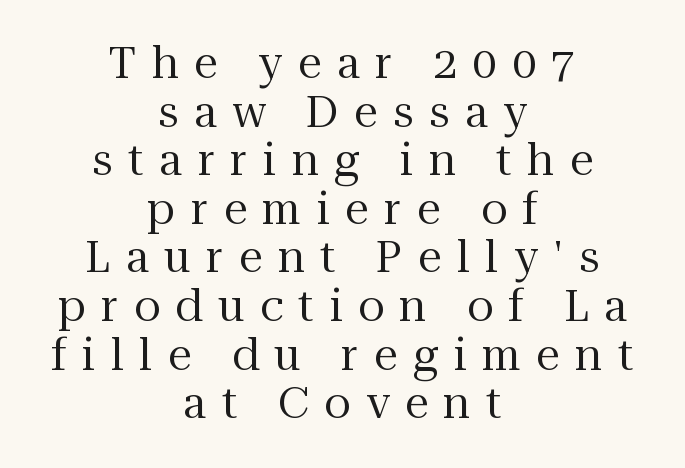
{"serif": "yes", "italic": "no", "bold": "no", "weight": "regular", "width": "normal", "stroke_contrast": "medium", "x_height": "medium", "monospaced": "no", "underline": "no", "align": "center", "line_spacing": "tight", "line_spacing_ratio": 1.13, "letter_spacing": "wide", "letter_spacing_em": 0.36, "glyph_px": 43}
